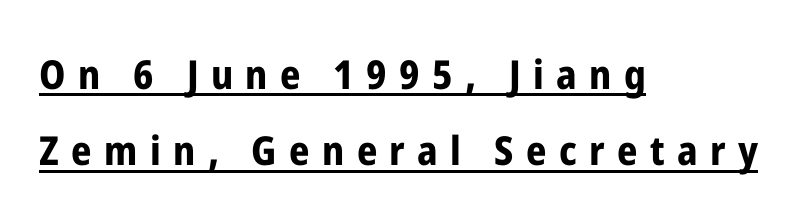
The lines in this sample share a left origin and differ only in where they stop. The string is rendered with underlining switched on. Characters follow at a spacing far wider than the type designer built in. The designer dialed line spacing up above the default.
